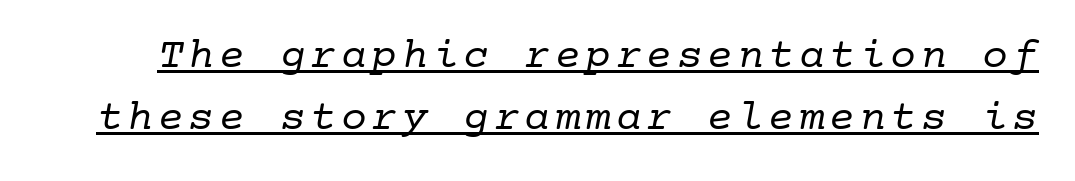
{"serif": "yes", "bold": "no", "weight": "regular", "width": "normal", "stroke_contrast": "low", "x_height": "medium", "monospaced": "yes", "underline": "yes", "line_spacing": "normal", "line_spacing_ratio": 1.45, "glyph_px": 43}
